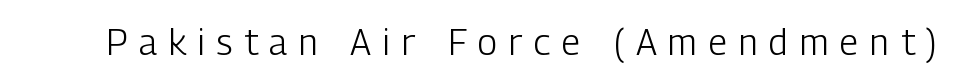
The image shows 36 px light, condensed sans-serif type, upright; set unusually wide letter spacing (+0.32 em), not underlined; low stroke contrast and a medium x-height.
